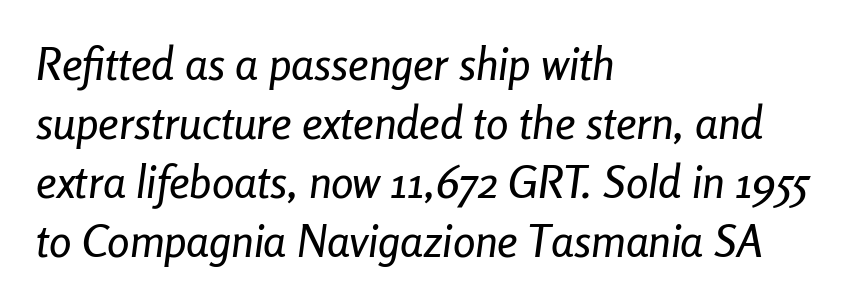
Q: Is the text italic (slanted)? A: Yes, it leans right by about 8 degrees.
Q: Is the text underlined? A: No.
Q: How is the paragraph aligned? A: Left-aligned.
Q: Is the spacing between letters normal or unusually wide? A: Normal.
Q: Is the spacing between lines tight, normal or loose? A: Normal.
Q: Width (condensed, normal, or wide)? A: Condensed.
Q: Stroke contrast? A: Low.
Q: x-height? A: Medium.
Q: Monospaced? A: No.
